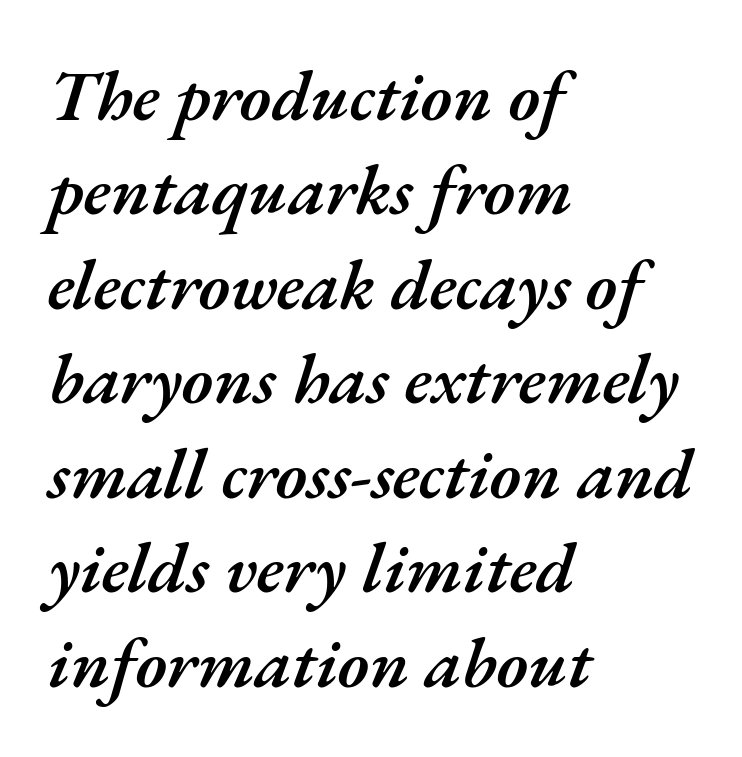
Q: Is the text bold? A: Semi-bold.
Q: Is the text italic (slanted)? A: Yes, it leans right by about 17 degrees.
Q: Is the text underlined? A: No.
Q: How is the paragraph aligned? A: Left-aligned.
Q: Is the spacing between letters normal or unusually wide? A: Normal.
Q: Is the spacing between lines tight, normal or loose? A: Normal.
Q: Width (condensed, normal, or wide)? A: Normal.
Q: Stroke contrast? A: Medium.
Q: x-height? A: Small.
Q: Monospaced? A: No.
